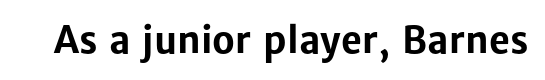
{"serif": "no", "italic": "no", "bold": "yes", "weight": "bold", "width": "normal", "stroke_contrast": "low", "x_height": "medium", "monospaced": "no", "underline": "no", "letter_spacing": "normal", "letter_spacing_em": 0.0, "glyph_px": 36}
